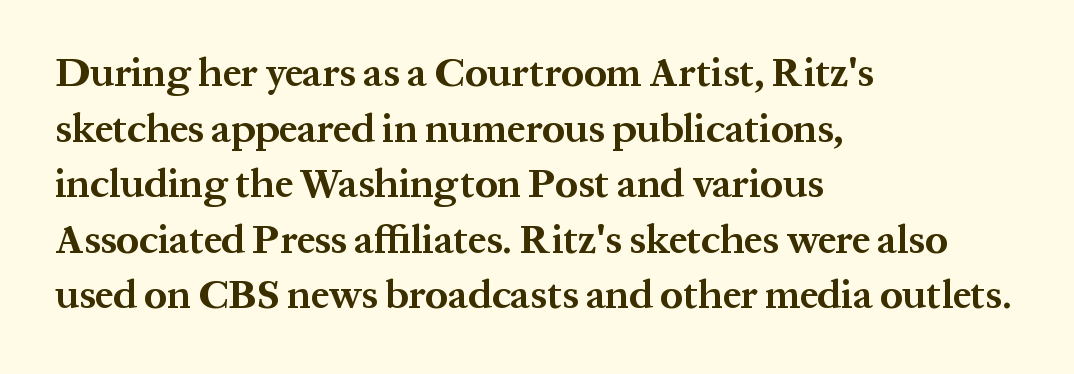
Q: Is the text bold? A: Yes.
Q: Is the text italic (slanted)? A: No, it is upright.
Q: Is the typeface a serif or a sans-serif typeface? A: Serif.
Q: Is the text underlined? A: No.
Q: How is the paragraph aligned? A: Left-aligned.
Q: Is the spacing between letters normal or unusually wide? A: Normal.
Q: Is the spacing between lines tight, normal or loose? A: Normal.
Q: Width (condensed, normal, or wide)? A: Normal.
Q: Stroke contrast? A: Medium.
Q: x-height? A: Medium.
Q: Monospaced? A: No.
